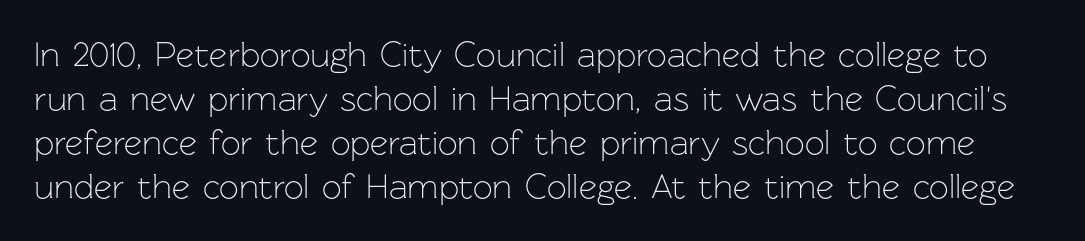
The image shows 35 px light sans-serif type, upright; set normal line spacing (1.26x), normal letter spacing, not underlined; low stroke contrast and a medium x-height.
